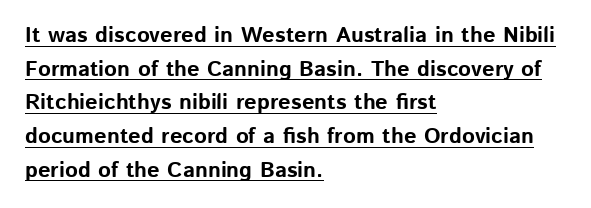
Q: Is the text bold? A: Yes.
Q: Is the text italic (slanted)? A: No, it is upright.
Q: Is the text underlined? A: Yes.
Q: How is the paragraph aligned? A: Left-aligned.
Q: Is the spacing between letters normal or unusually wide? A: Normal.
Q: Is the spacing between lines tight, normal or loose? A: Normal.
